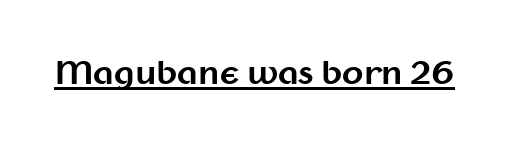
{"serif": "no", "italic": "no", "bold": "yes", "weight": "bold", "width": "normal", "stroke_contrast": "medium", "x_height": "medium", "monospaced": "no", "underline": "yes", "letter_spacing": "normal", "letter_spacing_em": 0.0, "glyph_px": 31}
